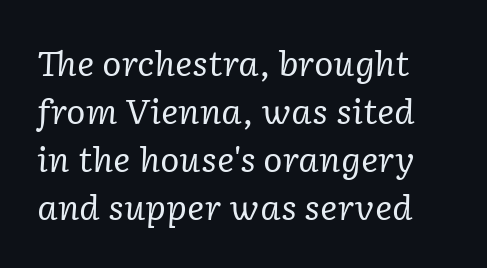
{"serif": "yes", "italic": "yes", "lean": "right", "slant_degrees": 2, "bold": "no", "weight": "regular", "width": "normal", "stroke_contrast": "low", "x_height": "medium", "monospaced": "no", "underline": "no", "line_spacing": "normal", "line_spacing_ratio": 1.45, "letter_spacing": "normal", "letter_spacing_em": 0.0, "glyph_px": 33}
